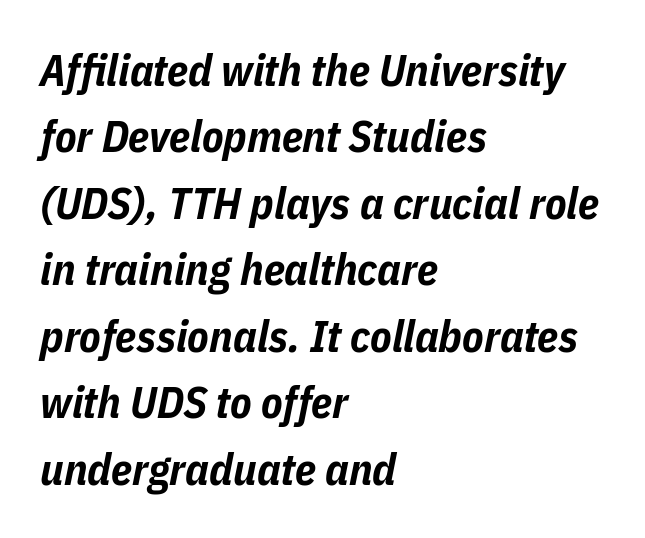
Layout note: lines flush left. This sample uses an oblique cut, with every glyph tilted off the vertical. Think of a printed novel: that variable character pitch is what you see here. Default kerning and tracking; the words read as compact shapes. The space directly below the letters is spotless. Heavy-handed strokes throughout: this text is bold.
